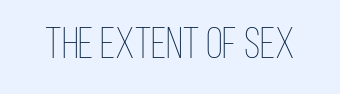
The image shows 44 px thin, condensed type, upright; set normal letter spacing, not underlined; low stroke contrast and a large x-height.
